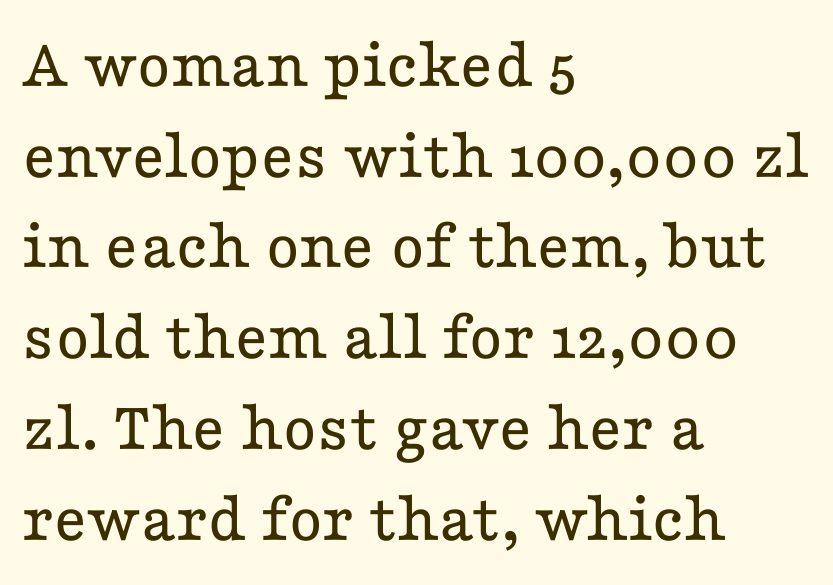
{"serif": "yes", "italic": "no", "bold": "no", "weight": "regular", "width": "wide", "stroke_contrast": "low", "x_height": "medium", "monospaced": "no", "underline": "no", "align": "left", "line_spacing": "normal", "line_spacing_ratio": 1.26, "letter_spacing": "normal", "letter_spacing_em": 0.0, "glyph_px": 72}
